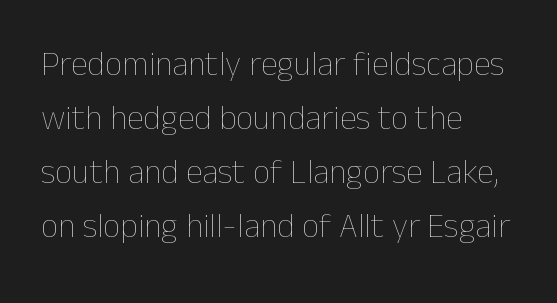
{"italic": "no", "bold": "no", "weight": "thin", "width": "normal", "stroke_contrast": "low", "x_height": "medium", "monospaced": "no", "underline": "no", "align": "left", "line_spacing": "normal", "line_spacing_ratio": 1.59, "letter_spacing": "normal", "letter_spacing_em": 0.0, "glyph_px": 34}
